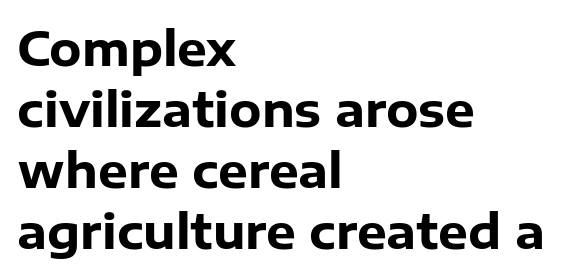
Q: Is the text bold? A: Yes.
Q: Is the text italic (slanted)? A: No, it is upright.
Q: Is the typeface a serif or a sans-serif typeface? A: Sans-serif.
Q: Is the text underlined? A: No.
Q: How is the paragraph aligned? A: Left-aligned.
Q: Is the spacing between letters normal or unusually wide? A: Normal.
Q: Is the spacing between lines tight, normal or loose? A: Normal.
Q: Width (condensed, normal, or wide)? A: Normal.
Q: Stroke contrast? A: Low.
Q: x-height? A: Medium.
Q: Monospaced? A: No.
